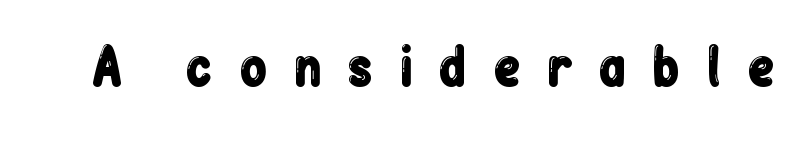
{"serif": "no", "italic": "no", "width": "condensed", "stroke_contrast": "low", "x_height": "medium", "monospaced": "no", "underline": "no", "letter_spacing": "wide", "letter_spacing_em": 0.49, "glyph_px": 51}
